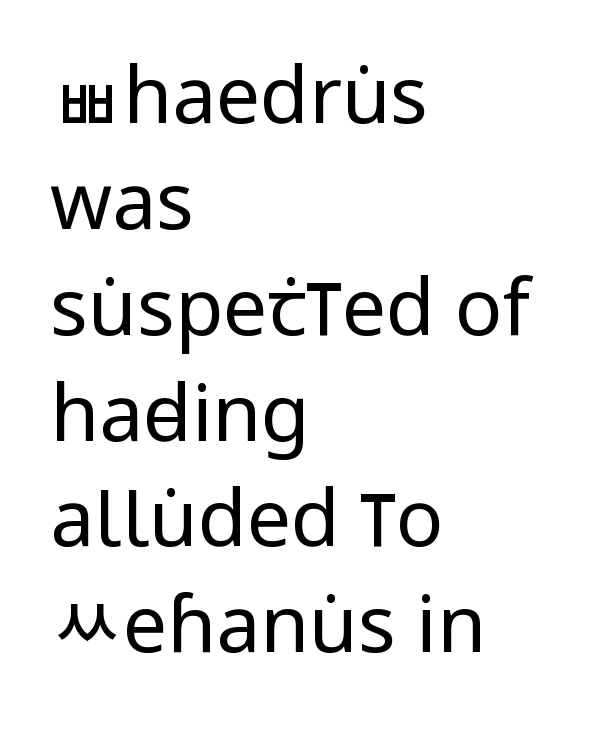
The image shows 79 px regular-weight, condensed sans-serif type, upright; set left-aligned, normal line spacing (1.34x), normal letter spacing, not underlined; low stroke contrast and a large x-height.
